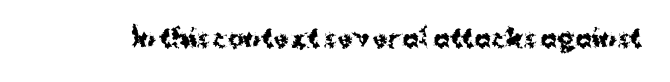
Q: Is the text bold? A: Yes.
Q: Is the text italic (slanted)? A: No, it is upright.
Q: Is the text underlined? A: No.
Q: Is the spacing between letters normal or unusually wide? A: Normal.
